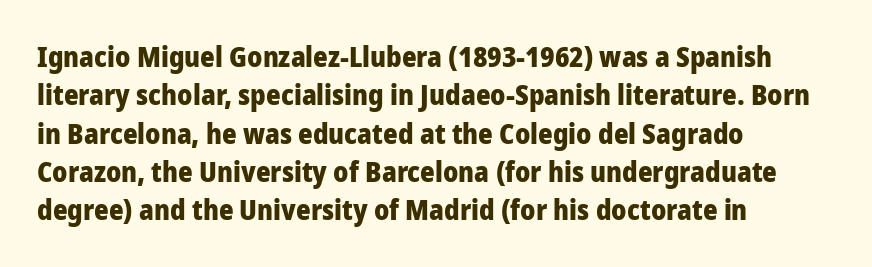
A typesetter would call this zero additional tracking. Bare-footed words on every line. The rag falls on the right side of this text block. Note: no serifs on the glyphs.
